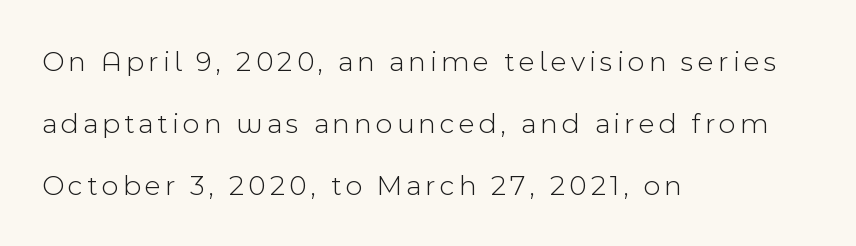
The image shows 29 px light sans-serif type, upright; set left-aligned, loose line spacing (2.14x), not underlined; a medium x-height.
